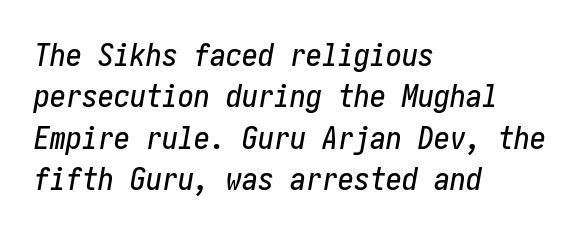
Q: Is the text italic (slanted)? A: Yes, it leans right by about 10 degrees.
Q: Is the text underlined? A: No.
Q: How is the paragraph aligned? A: Left-aligned.
Q: Is the spacing between letters normal or unusually wide? A: Normal.
Q: Is the spacing between lines tight, normal or loose? A: Normal.
Q: Width (condensed, normal, or wide)? A: Condensed.
Q: Stroke contrast? A: Low.
Q: x-height? A: Medium.
